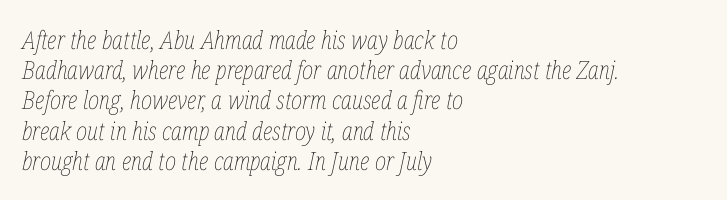
The image shows 25 px text type, italic (leaning right); set left-aligned, line spacing 1.21x, normal letter spacing, not underlined.
